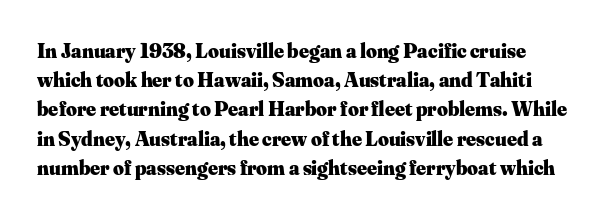
Q: Is the text bold? A: Yes.
Q: Is the text italic (slanted)? A: No, it is upright.
Q: Is the text underlined? A: No.
Q: Is the spacing between letters normal or unusually wide? A: Normal.
Q: Is the spacing between lines tight, normal or loose? A: Normal.
